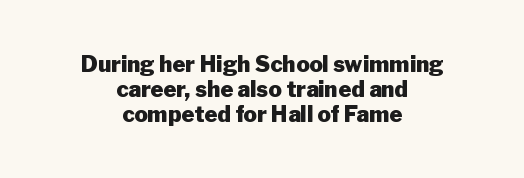
{"italic": "no", "bold": "yes", "underline": "no", "align": "center", "line_spacing": "tight", "line_spacing_ratio": 1.13, "letter_spacing": "normal", "letter_spacing_em": 0.0, "glyph_px": 22}
